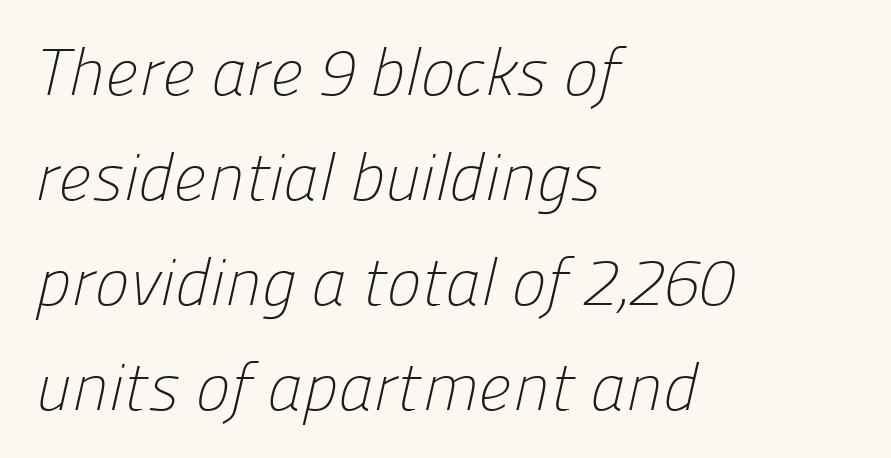
The cut favours lightness, reaching ordinary text weight at its darkest. Rule under the text: the space is simply empty. Does the type have serifs? No, each stem ends abruptly. Note the varied advance widths — an 'i' is clearly narrower than an 'm'. One glance says typical: line gaps are just what's usual. Layout note: lines flush left.
